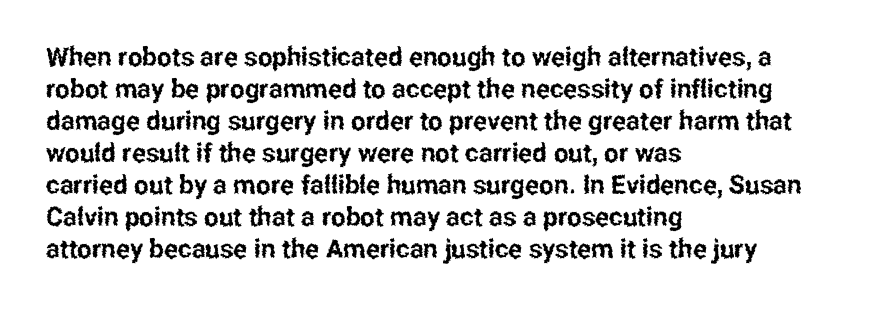
Q: Is the text italic (slanted)? A: No, it is upright.
Q: Is the text underlined? A: No.
Q: How is the paragraph aligned? A: Left-aligned.
Q: Is the spacing between letters normal or unusually wide? A: Normal.
